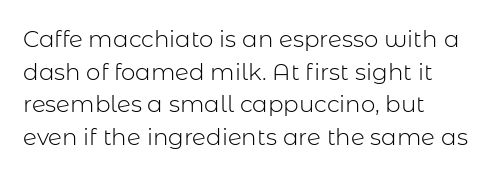
Characters follow at the spacing the type designer built in. The letterforms sit at book weight or below. Rendered with straight, roman letterforms. The rows are spaced the way most documents space them. The strip under each line holds only bare page.
